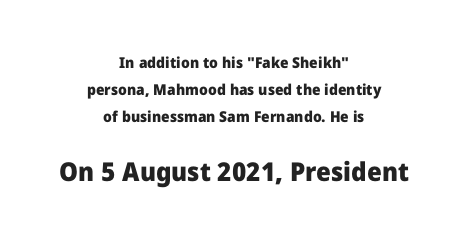
Students, this is bold: see how much ink each stroke carries. Quick note: not italic, upright. Check under the words: just untouched page. Typesetter's note — lower block bumped up in size, upper block left smaller. Visually the block forms a symmetrical silhouette, jagged on both flanks. How are the letters spaced? Ordinarily, with no added tracking.
